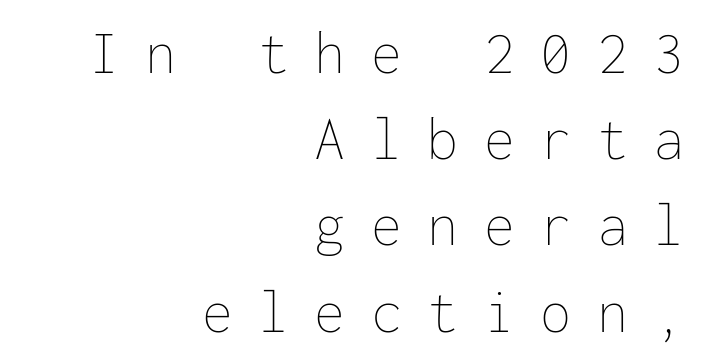
There is plenty of visible air inserted between adjacent glyphs. The letterforms sit at book weight or below. Vertical spacing — default. Clear beneath every line of the passage. Is this a fixed-width face? Yes — each glyph sits in an identical cell. This is roman type, the default non-slanted kind.
